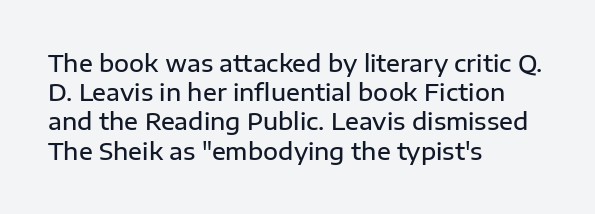
{"italic": "no", "bold": "semi", "underline": "no", "align": "left", "line_spacing": "normal", "line_spacing_ratio": 1.27, "letter_spacing": "normal", "letter_spacing_em": 0.0, "glyph_px": 23}
